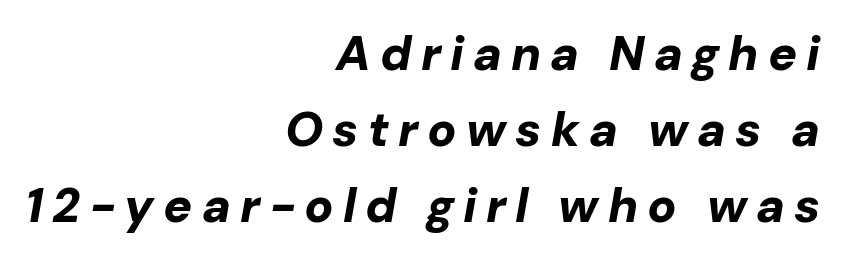
Q: Is the text bold? A: Yes.
Q: Is the text italic (slanted)? A: Yes, it leans right by about 10 degrees.
Q: Is the text underlined? A: No.
Q: How is the paragraph aligned? A: Right-aligned.
Q: Is the spacing between lines tight, normal or loose? A: Normal.
Q: Width (condensed, normal, or wide)? A: Normal.
Q: Stroke contrast? A: Low.
Q: x-height? A: Medium.
Q: Monospaced? A: No.
